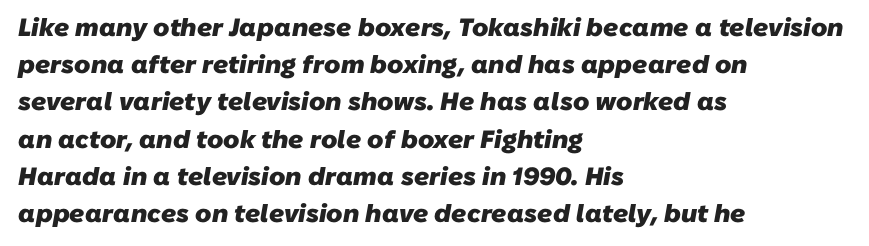
Weight: bold. Layout note: lines flush left. Summary of vertical rhythm: regular, with standard interline spacing. Plain, unruled lines of type. In terms of letterspacing, this is plain default setting.
